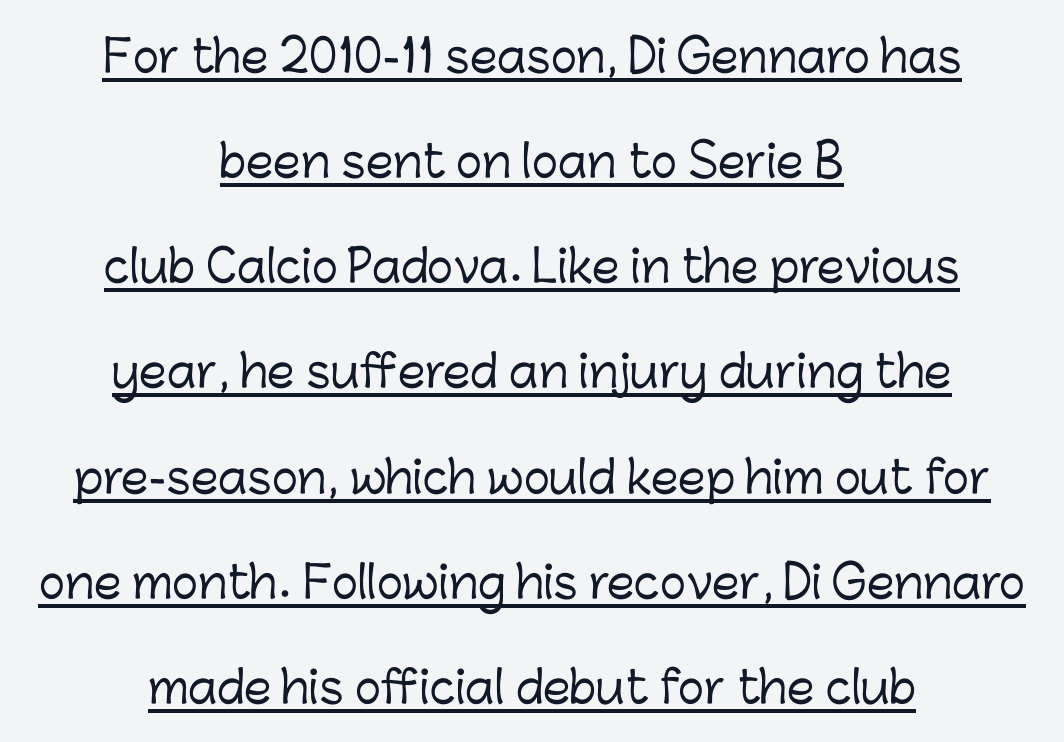
The image shows 44 px sans-serif type, upright; set centered, loose line spacing (2.39x), normal letter spacing, underlined; low stroke contrast and a medium x-height.
